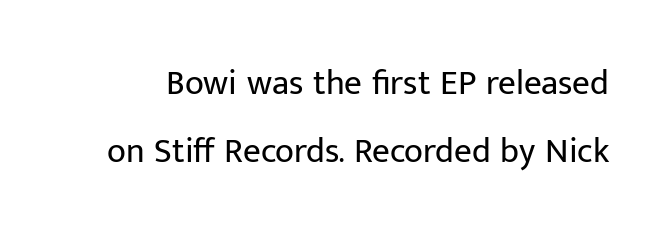
Q: Is the text bold? A: No.
Q: Is the text italic (slanted)? A: No, it is upright.
Q: Is the typeface a serif or a sans-serif typeface? A: Sans-serif.
Q: Is the text underlined? A: No.
Q: Is the spacing between letters normal or unusually wide? A: Normal.
Q: Is the spacing between lines tight, normal or loose? A: Loose.
Q: Width (condensed, normal, or wide)? A: Normal.
Q: Stroke contrast? A: Low.
Q: x-height? A: Medium.
Q: Monospaced? A: No.
